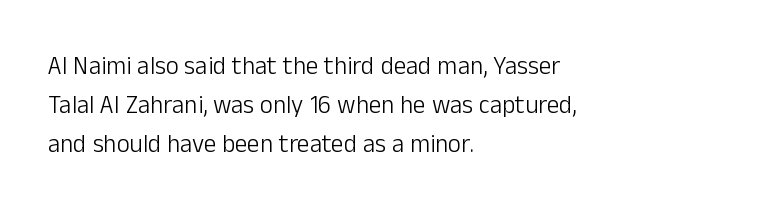
The image shows 25 px text type, upright; set left-aligned, normal line spacing (1.57x), normal letter spacing, not underlined.
